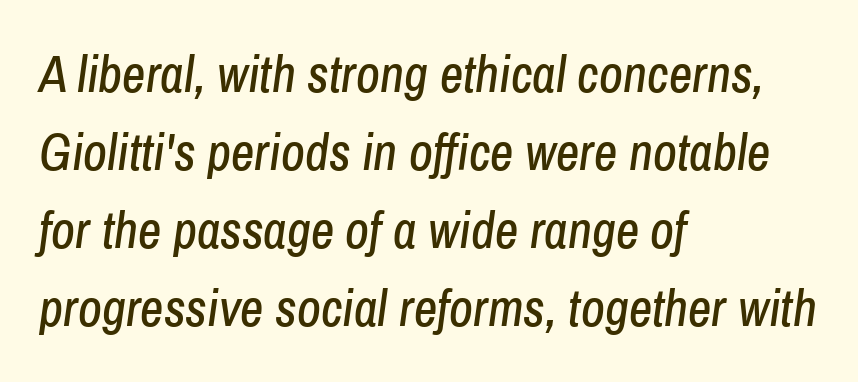
Q: Is the text italic (slanted)? A: Yes, it leans right by about 8 degrees.
Q: Is the text underlined? A: No.
Q: How is the paragraph aligned? A: Left-aligned.
Q: Is the spacing between letters normal or unusually wide? A: Normal.
Q: Is the spacing between lines tight, normal or loose? A: Normal.
Q: Width (condensed, normal, or wide)? A: Condensed.
Q: Stroke contrast? A: Low.
Q: x-height? A: Medium.
Q: Monospaced? A: No.
